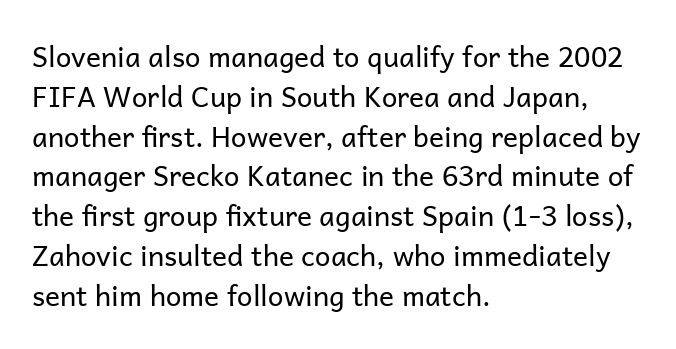
The lines sit at an ordinary, default distance from one another. This is roman type, the default non-slanted kind. You can tell from the bare stems that sans-serif type was used. Beneath every word, the page is bare.
